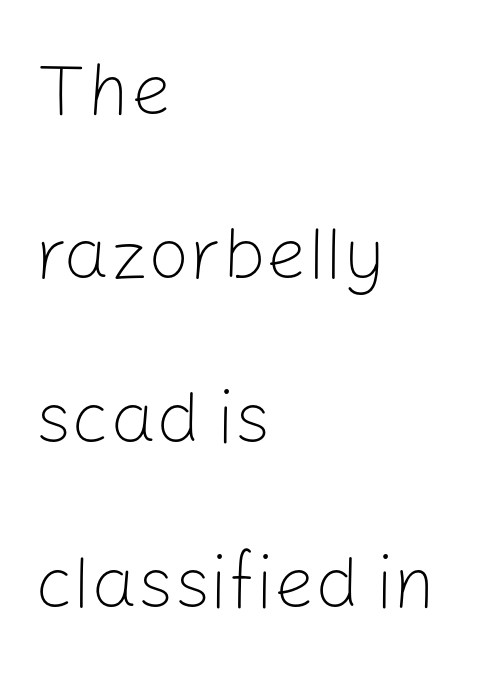
Q: Is the text bold? A: No.
Q: Is the text italic (slanted)? A: No, it is upright.
Q: Is the typeface a serif or a sans-serif typeface? A: Sans-serif.
Q: Is the text underlined? A: No.
Q: How is the paragraph aligned? A: Left-aligned.
Q: Is the spacing between letters normal or unusually wide? A: Normal.
Q: Is the spacing between lines tight, normal or loose? A: Loose.
Q: Width (condensed, normal, or wide)? A: Normal.
Q: Stroke contrast? A: Low.
Q: x-height? A: Medium.
Q: Monospaced? A: No.
